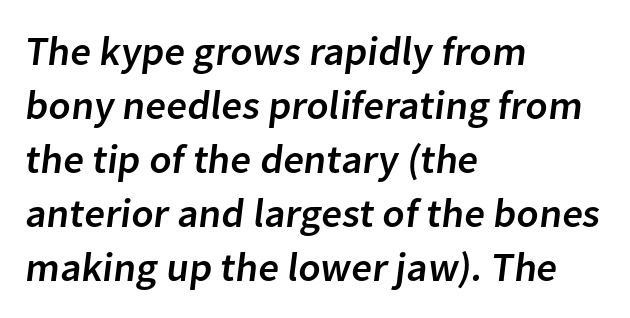
{"serif": "no", "width": "normal", "stroke_contrast": "low", "x_height": "medium", "monospaced": "no", "underline": "no", "align": "left", "line_spacing": "normal", "line_spacing_ratio": 1.32, "letter_spacing": "normal", "letter_spacing_em": 0.0, "glyph_px": 41}
